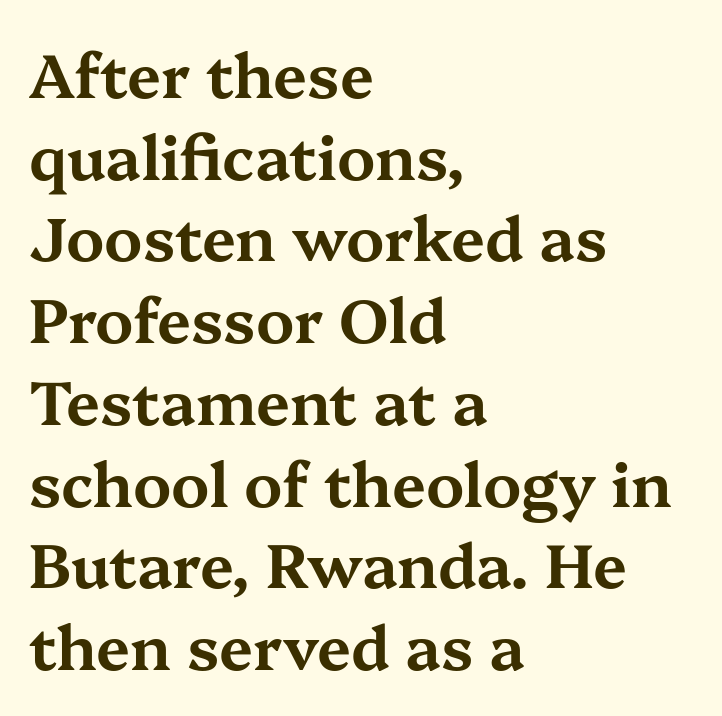
{"serif": "yes", "italic": "no", "width": "wide", "stroke_contrast": "medium", "x_height": "medium", "monospaced": "no", "underline": "no", "align": "left", "line_spacing": "normal", "line_spacing_ratio": 1.34, "letter_spacing": "normal", "letter_spacing_em": 0.0, "glyph_px": 61}
